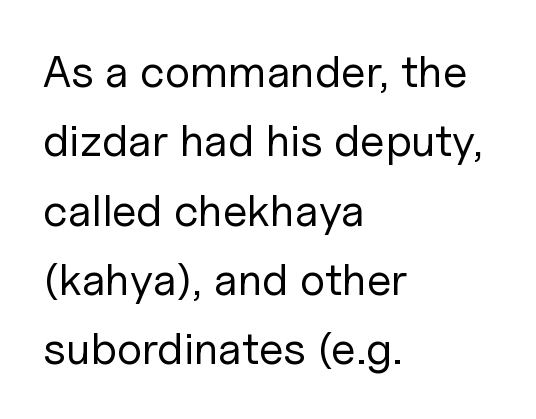
{"serif": "no", "italic": "no", "bold": "no", "weight": "regular", "width": "normal", "stroke_contrast": "low", "x_height": "medium", "monospaced": "no", "underline": "no", "align": "left", "line_spacing": "normal", "line_spacing_ratio": 1.54, "letter_spacing": "normal", "letter_spacing_em": 0.0, "glyph_px": 45}
